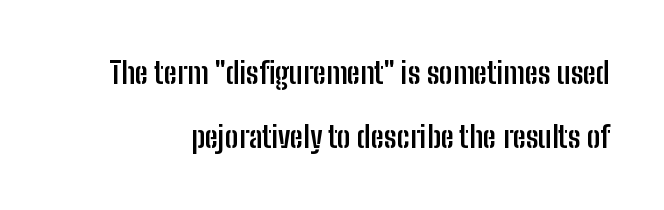
{"serif": "no", "italic": "no", "bold": "yes", "weight": "semibold", "width": "condensed", "stroke_contrast": "low", "x_height": "medium", "monospaced": "no", "underline": "no", "line_spacing": "loose", "line_spacing_ratio": 2.15, "letter_spacing": "normal", "letter_spacing_em": 0.0, "glyph_px": 30}
